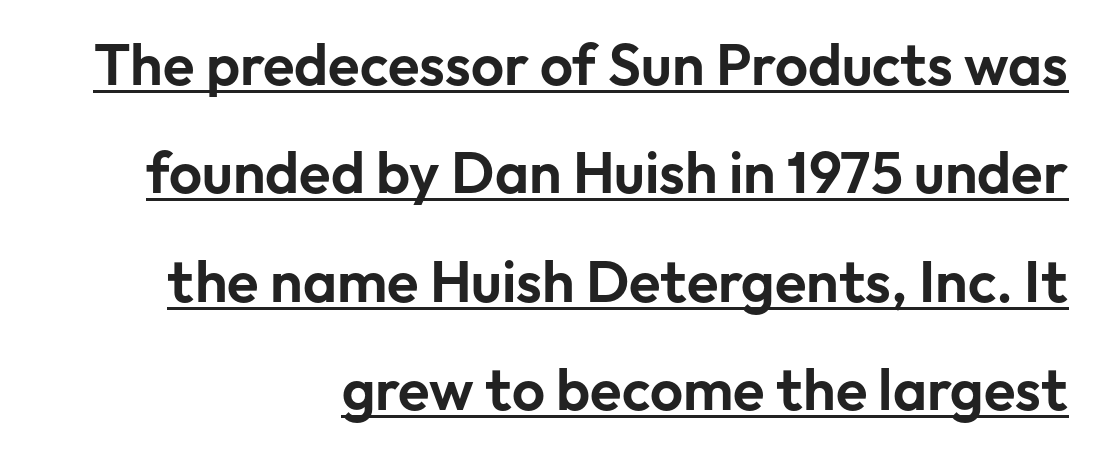
Q: Is the text italic (slanted)? A: No, it is upright.
Q: Is the typeface a serif or a sans-serif typeface? A: Sans-serif.
Q: Is the text underlined? A: Yes.
Q: How is the paragraph aligned? A: Right-aligned.
Q: Is the spacing between letters normal or unusually wide? A: Normal.
Q: Width (condensed, normal, or wide)? A: Normal.
Q: Stroke contrast? A: Low.
Q: x-height? A: Medium.
Q: Monospaced? A: No.
